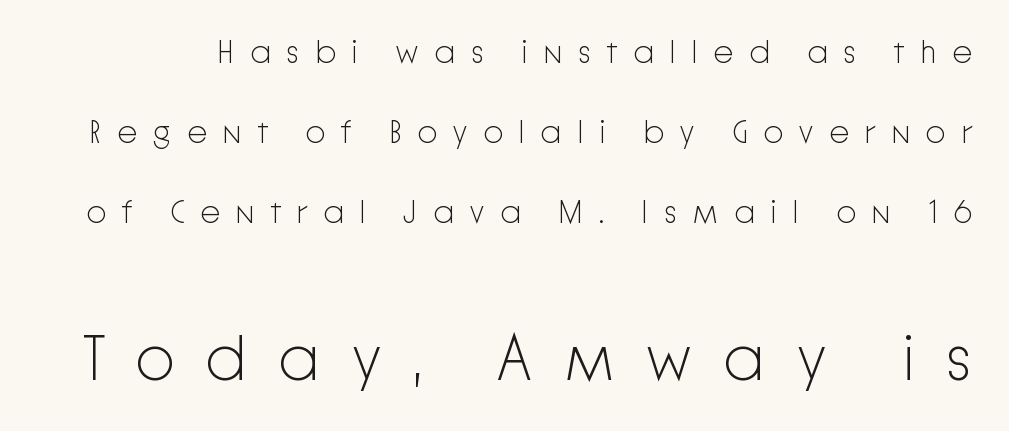
{"serif": "no", "italic": "no", "bold": "no", "weight": "light", "width": "normal", "stroke_contrast": "low", "x_height": "medium", "monospaced": "no", "underline": "no", "line_spacing": "loose", "line_spacing_ratio": 2.5, "letter_spacing": "wide", "letter_spacing_em": 0.47, "larger_block": "second", "size_ratio": 2.0, "glyph_px": 64}
